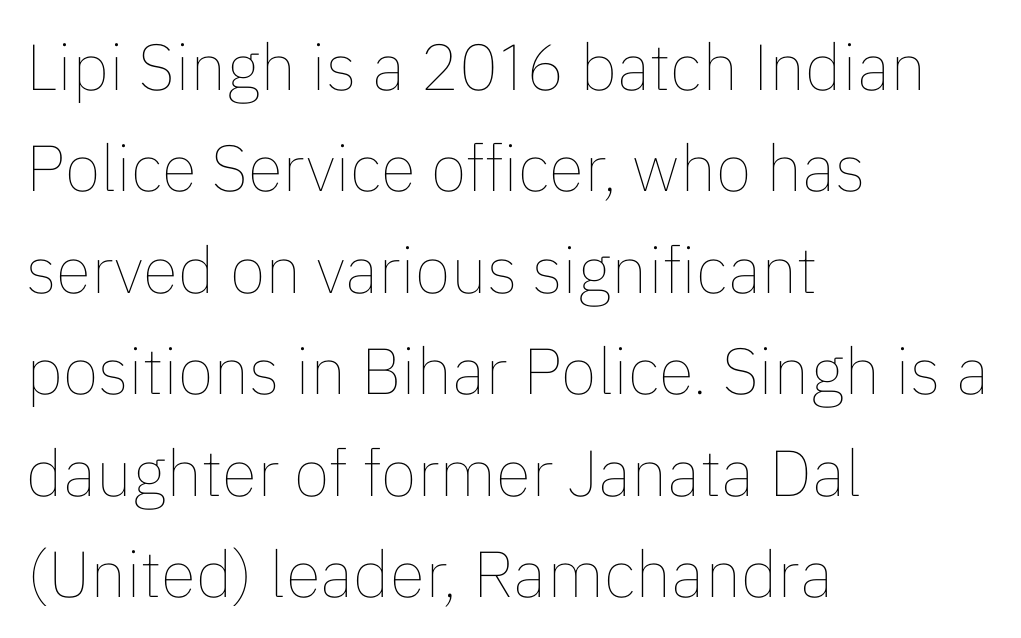
Stem width sits at or under what a default text font uses. Evenly set lines give the paragraph a standard silhouette. Here the designer chose a conventional face with non-uniform glyph widths. Short note: letters normally spaced.
